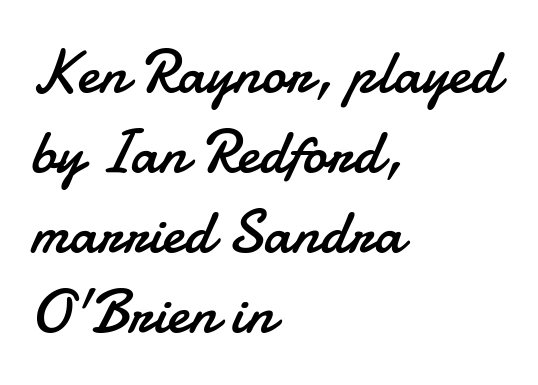
{"serif": "no", "bold": "no", "weight": "regular", "width": "normal", "stroke_contrast": "low", "x_height": "small", "monospaced": "no", "underline": "no", "align": "left", "line_spacing": "normal", "line_spacing_ratio": 1.31, "letter_spacing": "normal", "letter_spacing_em": 0.0, "glyph_px": 61}
